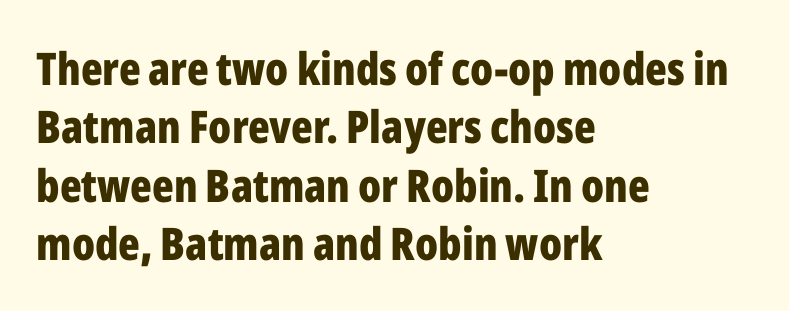
The image shows 45 px bold, condensed sans-serif type, upright; set left-aligned, normal line spacing (1.3x), normal letter spacing, not underlined; low stroke contrast and a medium x-height.
